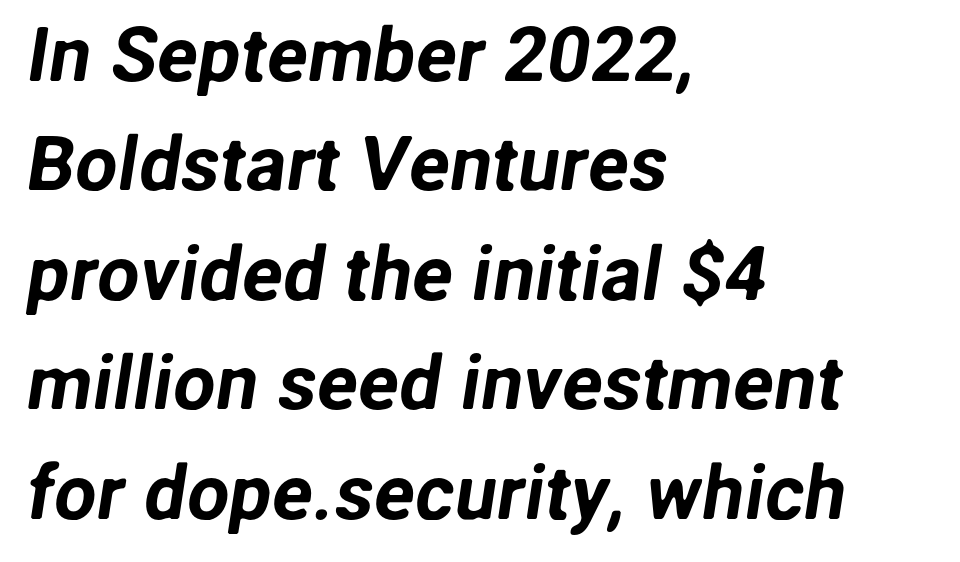
Q: Is the typeface a serif or a sans-serif typeface? A: Sans-serif.
Q: Is the text underlined? A: No.
Q: How is the paragraph aligned? A: Left-aligned.
Q: Is the spacing between letters normal or unusually wide? A: Normal.
Q: Is the spacing between lines tight, normal or loose? A: Normal.
Q: Width (condensed, normal, or wide)? A: Normal.
Q: Stroke contrast? A: Low.
Q: x-height? A: Medium.
Q: Monospaced? A: No.
